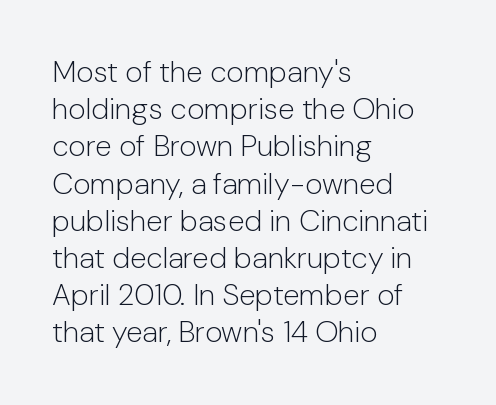
{"serif": "no", "italic": "no", "bold": "no", "weight": "light", "width": "normal", "stroke_contrast": "low", "x_height": "medium", "monospaced": "no", "underline": "no", "align": "left", "line_spacing_ratio": 1.24, "letter_spacing": "normal", "letter_spacing_em": 0.0, "glyph_px": 30}
